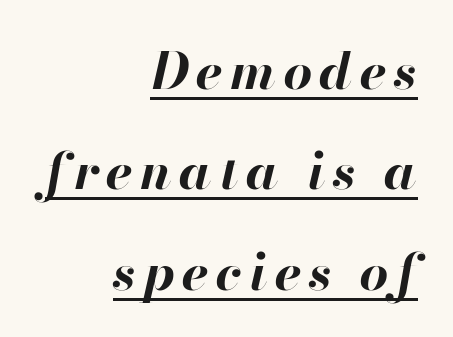
The image shows 51 px bold type, italic (leaning right); set right-aligned, loose line spacing (1.97x), underlined; high stroke contrast and a small x-height.
